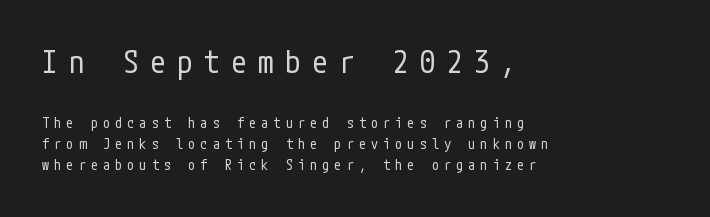
The image shows 31 px regular-weight, condensed sans-serif type, upright; set left-aligned, normal line spacing (1.52x), unusually wide letter spacing (+0.37 em), not underlined; the first (top) block is 2.21x larger; low stroke contrast and a medium x-height.
